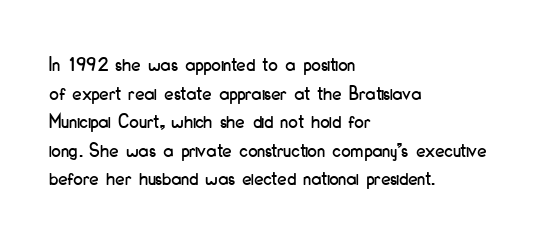
Q: Is the text italic (slanted)? A: No, it is upright.
Q: Is the text underlined? A: No.
Q: How is the paragraph aligned? A: Left-aligned.
Q: Is the spacing between letters normal or unusually wide? A: Normal.
Q: Is the spacing between lines tight, normal or loose? A: Normal.
